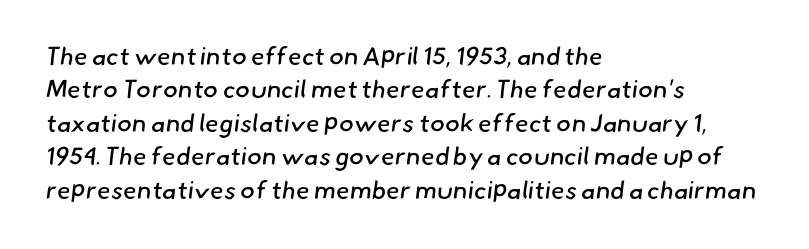
The image shows 25 px text type; set left-aligned, normal line spacing (1.34x), normal letter spacing, not underlined.
